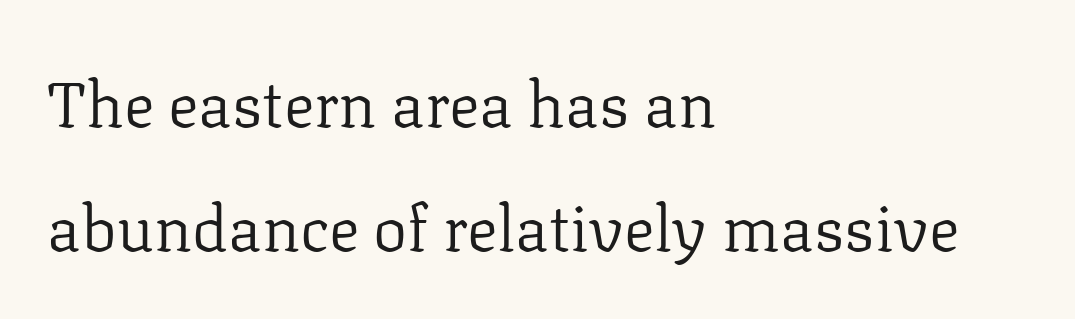
The image shows 64 px regular-weight serif type, upright; set left-aligned, loose line spacing (1.93x), normal letter spacing, not underlined; low stroke contrast and a medium x-height.
